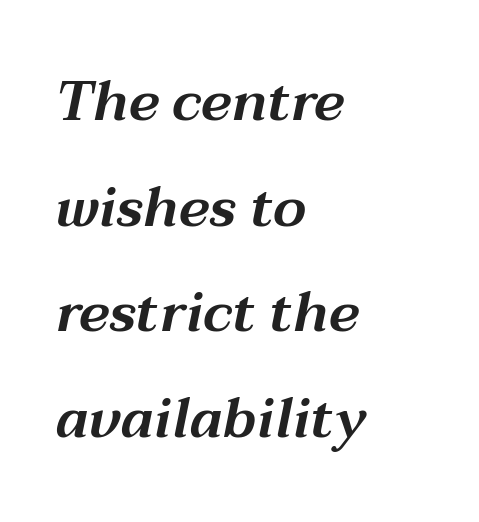
{"italic": "yes", "lean": "right", "slant_degrees": 12, "width": "wide", "stroke_contrast": "medium", "x_height": "medium", "monospaced": "no", "underline": "no", "align": "left", "line_spacing": "loose", "line_spacing_ratio": 1.92, "letter_spacing": "normal", "letter_spacing_em": 0.0, "glyph_px": 55}
